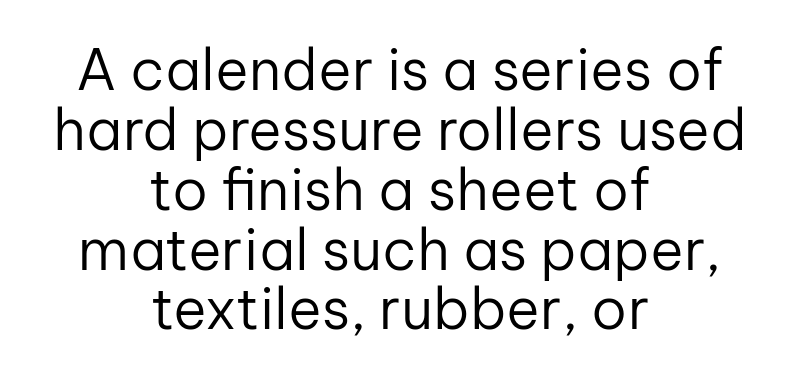
A sans-serif font was chosen for this passage. A typesetter would call this zero additional tracking. Baseline-to-baseline distance is barely more than the letter height. No extra ink here — the face is not bold.
